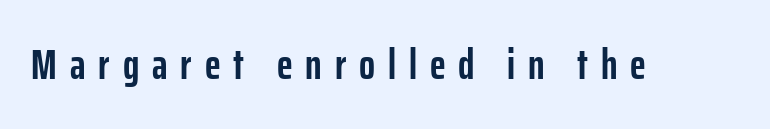
The face used here is rendered with a markedly widened letterfit. The typesetting leans heavy: a genuine bold. Check where the strokes stop: nothing finishes them off — pure sans. Underlining? Definitely not there. Every character sits straight up, as roman type does.
